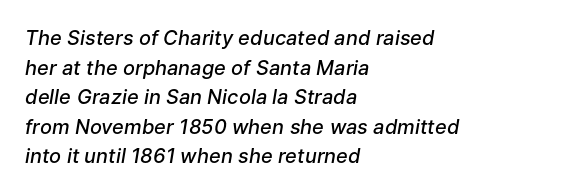
Q: Is the text bold? A: Semi-bold.
Q: Is the text italic (slanted)? A: Yes, it leans right by about 9 degrees.
Q: Is the text underlined? A: No.
Q: How is the paragraph aligned? A: Left-aligned.
Q: Is the spacing between letters normal or unusually wide? A: Normal.
Q: Is the spacing between lines tight, normal or loose? A: Normal.
